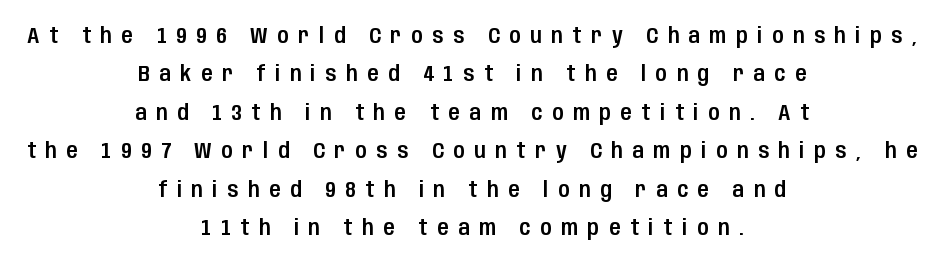
You could only call the tracking loose — the letters float apart. Posture: vertical. Both edges are ragged and mirror each other, which tells us the setting is centered. Clear beneath every line of the passage.
